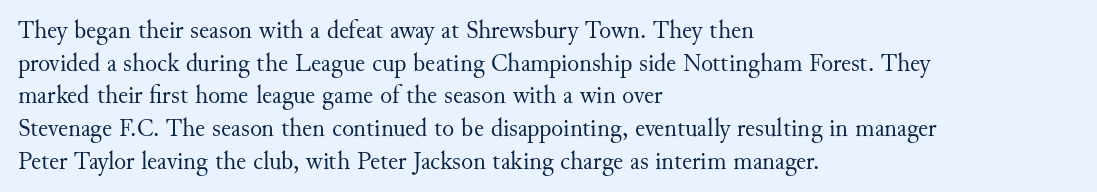
Q: Is the text bold? A: No.
Q: Is the text italic (slanted)? A: No, it is upright.
Q: Is the text underlined? A: No.
Q: How is the paragraph aligned? A: Left-aligned.
Q: Is the spacing between letters normal or unusually wide? A: Normal.
Q: Is the spacing between lines tight, normal or loose? A: Normal.
